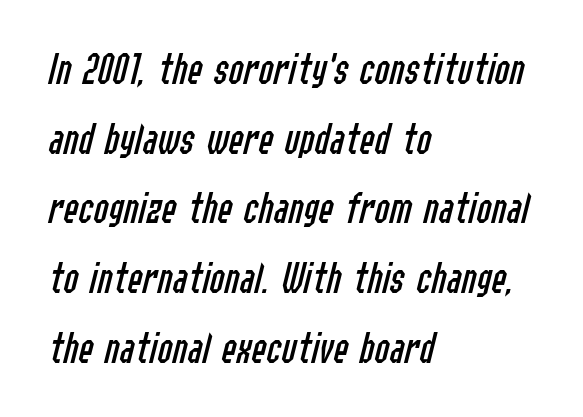
The image shows 45 px regular-weight, condensed type, italic (leaning right); set left-aligned, normal line spacing (1.55x), normal letter spacing, not underlined; low stroke contrast and a medium x-height.
